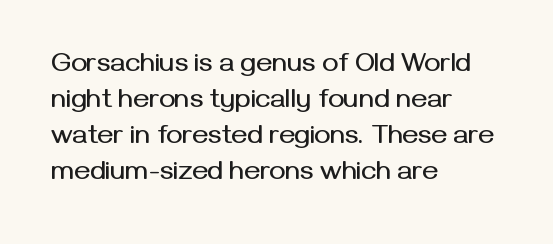
Vertically, the passage feels balanced, rows spaced as you'd expect. The face used here is rendered with its standard letterfit. The words here are not underlined. Posture: straight, roman, zero tilt.
